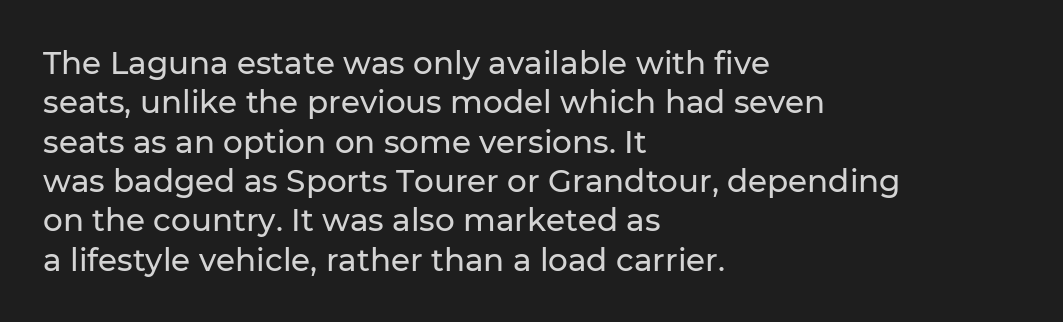
Q: Is the text italic (slanted)? A: No, it is upright.
Q: Is the typeface a serif or a sans-serif typeface? A: Sans-serif.
Q: Is the text underlined? A: No.
Q: How is the paragraph aligned? A: Left-aligned.
Q: Is the spacing between letters normal or unusually wide? A: Normal.
Q: Is the spacing between lines tight, normal or loose? A: Normal.
Q: Width (condensed, normal, or wide)? A: Normal.
Q: Stroke contrast? A: Low.
Q: x-height? A: Medium.
Q: Monospaced? A: No.
